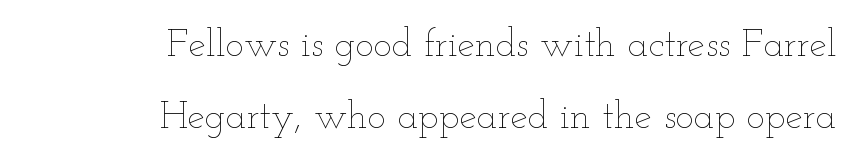
{"italic": "no", "bold": "no", "weight": "thin", "width": "wide", "stroke_contrast": "low", "x_height": "small", "monospaced": "no", "underline": "no", "align": "right", "line_spacing_ratio": 1.85, "letter_spacing": "normal", "letter_spacing_em": 0.0, "glyph_px": 39}
